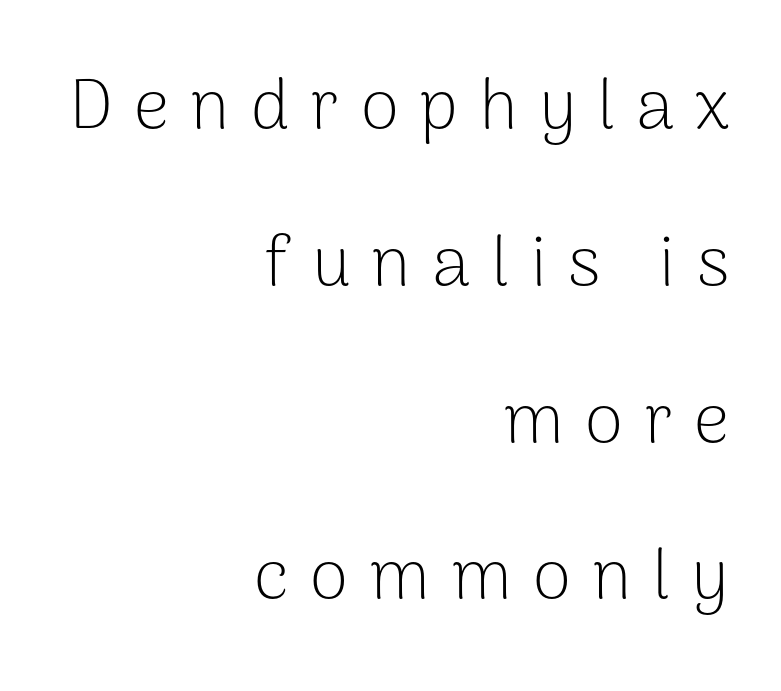
Rows of type keep a wide berth in the vertical direction. Horizontal alignment here is rightward, an uncommon choice for prose. These glyphs show unthickened strokes, regular width or finer. Unlike italic type, these characters show no tilt at all. A typesetter would call this proportional, since set widths differ per character.
